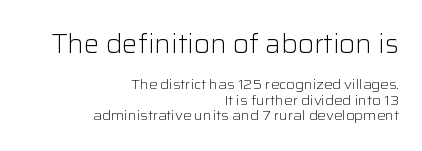
The image shows 26 px text type, upright; set right-aligned, tight line spacing (1.12x), normal letter spacing, not underlined; the first (top) block is 1.86x larger.
